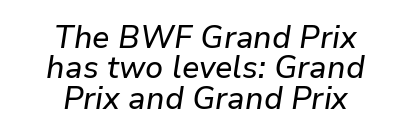
The image shows 31 px text type, italic (leaning right); set centered, tight line spacing (0.98x), normal letter spacing, not underlined; low stroke contrast and a medium x-height.
